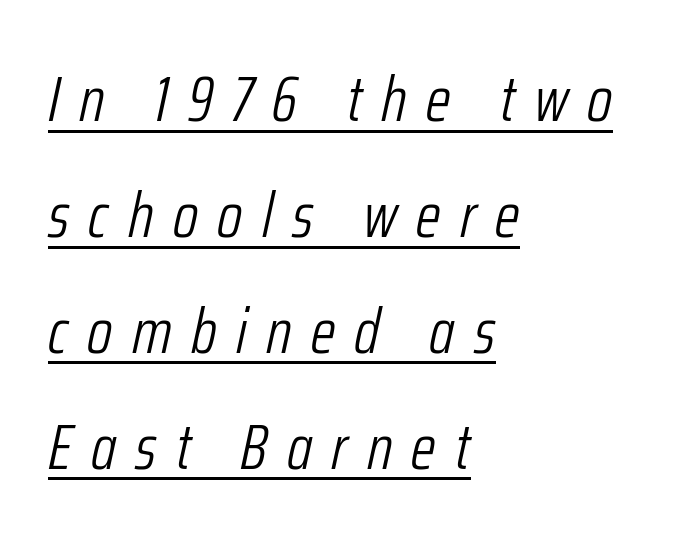
The image shows 64 px light, condensed type, italic (leaning right); set left-aligned, line spacing 1.81x, unusually wide letter spacing (+0.3 em), underlined; low stroke contrast and a medium x-height.
